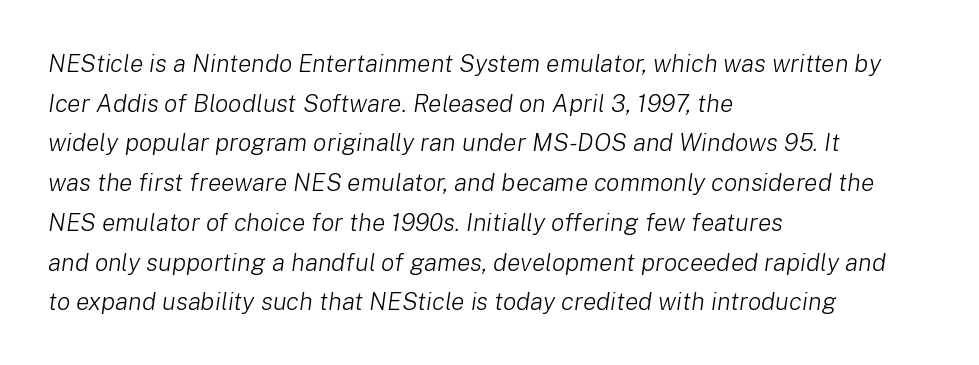
{"italic": "yes", "lean": "right", "slant_degrees": 8, "bold": "no", "underline": "no", "align": "left", "line_spacing": "normal", "line_spacing_ratio": 1.59, "letter_spacing": "normal", "letter_spacing_em": 0.0, "glyph_px": 25}
